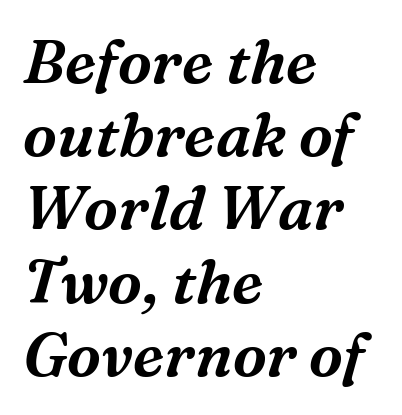
{"serif": "yes", "italic": "yes", "lean": "right", "slant_degrees": 16, "width": "normal", "stroke_contrast": "medium", "x_height": "medium", "monospaced": "no", "underline": "no", "align": "left", "line_spacing_ratio": 1.2, "letter_spacing": "normal", "letter_spacing_em": 0.0, "glyph_px": 61}
